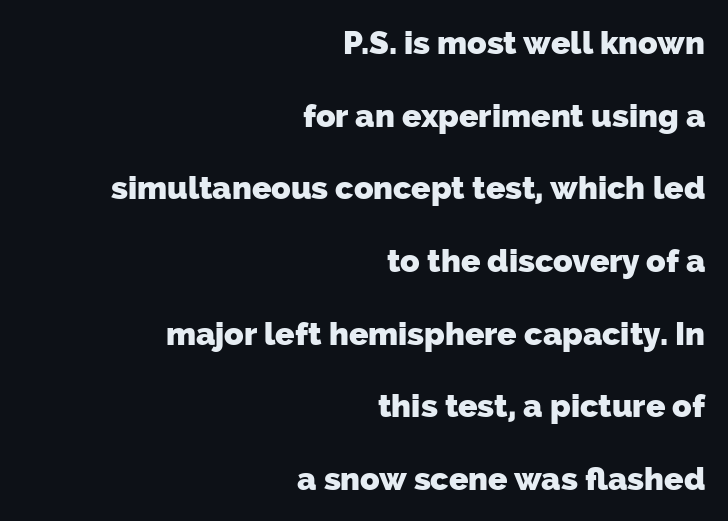
{"serif": "no", "bold": "yes", "weight": "heavy", "width": "normal", "stroke_contrast": "low", "x_height": "medium", "monospaced": "no", "underline": "no", "align": "right", "line_spacing": "loose", "line_spacing_ratio": 2.27, "letter_spacing": "normal", "letter_spacing_em": 0.0, "glyph_px": 32}
